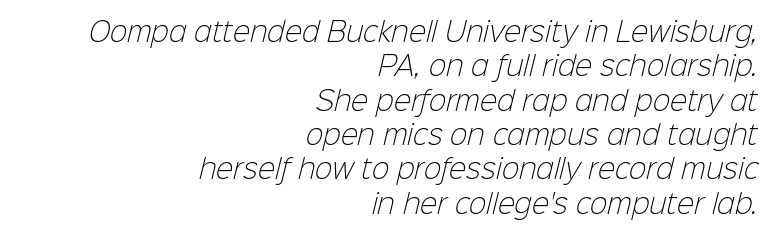
The rows are spaced the way most documents space them. Each word holds together tightly as a unit, with standard inter-letter gaps. If you drew a ruler down the right edge, every line would touch it. The zone under the glyphs is completely vacant. Weight: not bold — regular or lighter.
